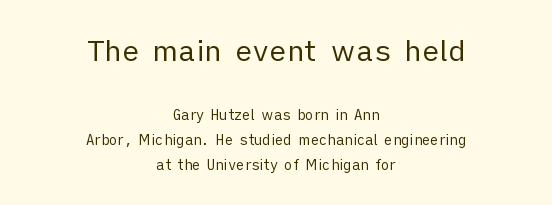
{"serif": "no", "italic": "no", "bold": "no", "weight": "regular", "width": "normal", "stroke_contrast": "low", "x_height": "medium", "monospaced": "no", "underline": "no", "align": "center", "line_spacing_ratio": 1.76, "letter_spacing": "normal", "letter_spacing_em": 0.0, "larger_block": "first", "size_ratio": 2.07, "glyph_px": 29}
